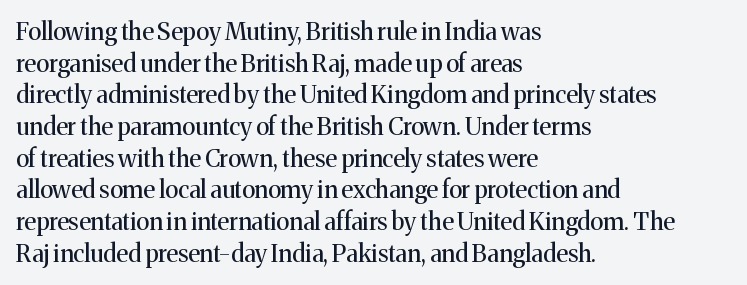
Leftover space on each line is placed entirely after the last word. The typesetting does not lean heavy: it is not bold. Honestly, the letter spacing is just normal — you wouldn't notice it. Underline: absent. If you drew a line through each stem, it would be perfectly vertical.
